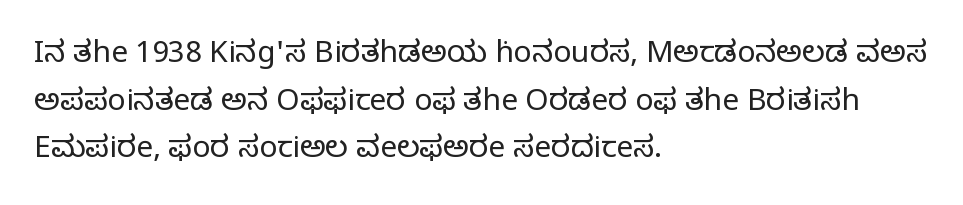
Only glyphs here, with clear space below each row. The passage shown is typed in a proportional face where columns would drift. The designer went with a serif here, giving each stem small feet. The typesetter chose a ragged-right arrangement here.
